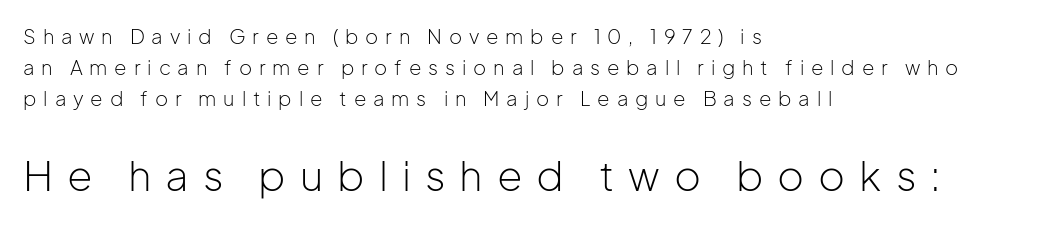
{"serif": "no", "italic": "no", "bold": "no", "weight": "light", "width": "normal", "stroke_contrast": "low", "x_height": "medium", "monospaced": "no", "underline": "no", "align": "left", "line_spacing": "normal", "line_spacing_ratio": 1.54, "letter_spacing": "wide", "letter_spacing_em": 0.34, "larger_block": "second", "size_ratio": 2.05, "glyph_px": 41}
